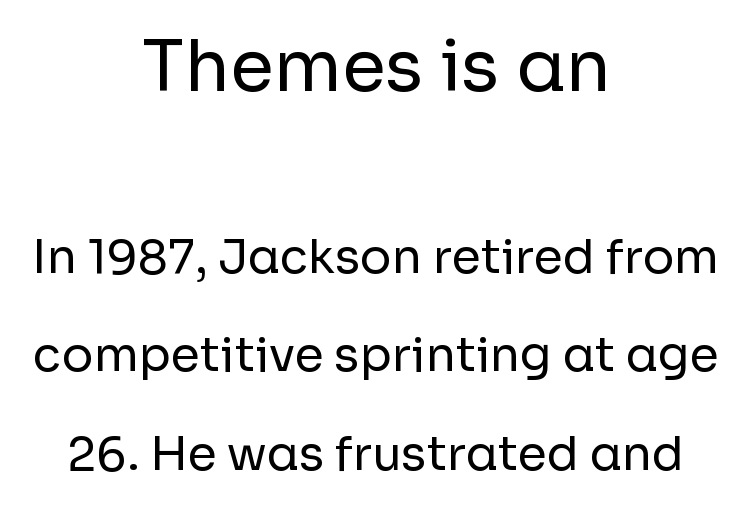
{"serif": "no", "italic": "no", "bold": "no", "weight": "regular", "width": "normal", "stroke_contrast": "low", "x_height": "medium", "monospaced": "no", "underline": "no", "align": "center", "line_spacing": "loose", "line_spacing_ratio": 2.09, "letter_spacing": "normal", "letter_spacing_em": 0.0, "larger_block": "first", "size_ratio": 1.51, "glyph_px": 71}
